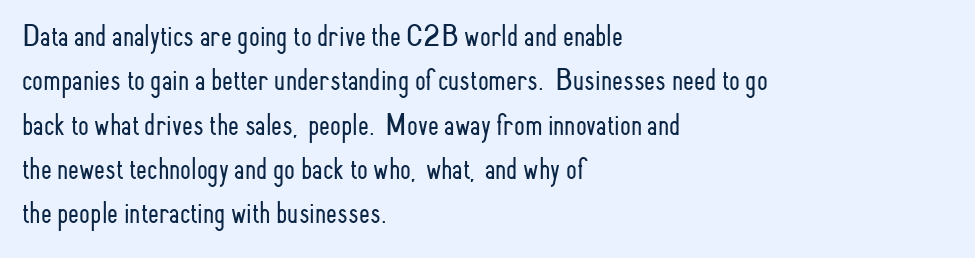
The image shows 31 px light, condensed sans-serif type, upright; set left-aligned, normal line spacing (1.43x), normal letter spacing, not underlined; low stroke contrast and a small x-height.
